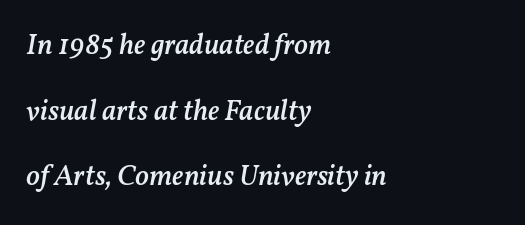
{"italic": "yes", "lean": "right", "slant_degrees": 11, "bold": "semi", "weight": "semibold", "width": "normal", "stroke_contrast": "medium", "x_height": "medium", "monospaced": "no", "underline": "no", "align": "left", "line_spacing": "loose", "line_spacing_ratio": 2.26, "letter_spacing": "normal", "letter_spacing_em": 0.0, "glyph_px": 29}
